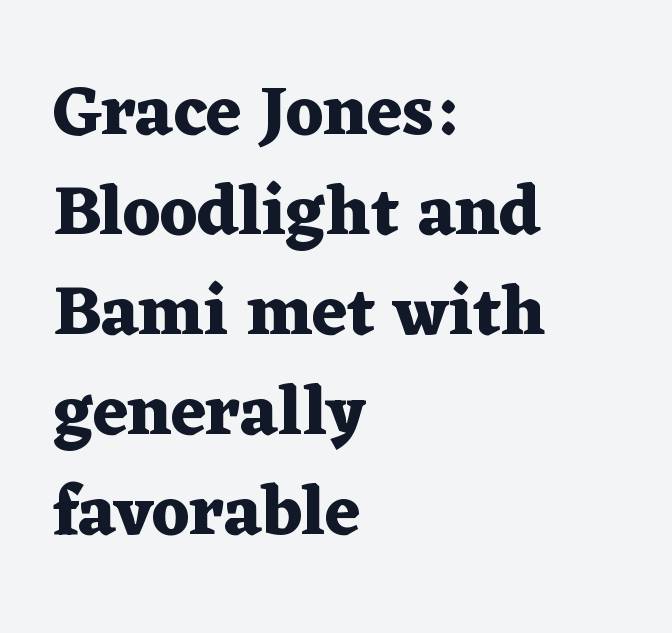
{"serif": "yes", "italic": "no", "bold": "yes", "weight": "heavy", "width": "wide", "stroke_contrast": "medium", "x_height": "medium", "monospaced": "no", "underline": "no", "align": "left", "line_spacing": "normal", "line_spacing_ratio": 1.43, "letter_spacing": "normal", "letter_spacing_em": 0.0, "glyph_px": 70}
